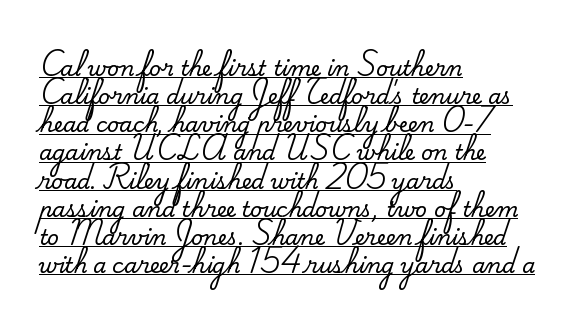
Q: Is the text italic (slanted)? A: Yes.
Q: Is the text underlined? A: Yes.
Q: How is the paragraph aligned? A: Left-aligned.
Q: Is the spacing between letters normal or unusually wide? A: Normal.
Q: Is the spacing between lines tight, normal or loose? A: Normal.
